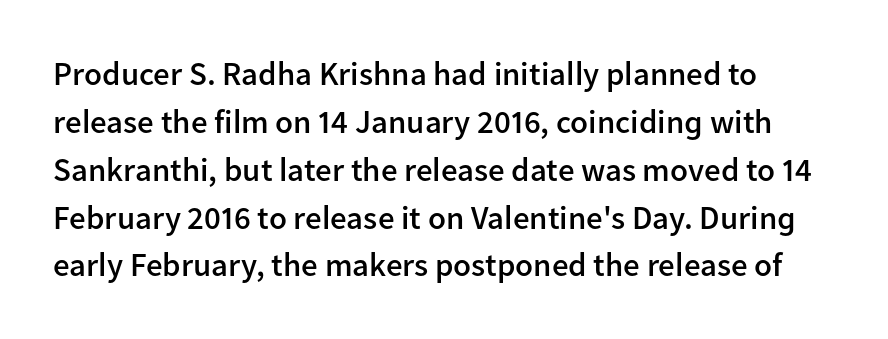
Plain, unruled lines of type. Check where the strokes stop: nothing finishes them off — pure sans. Does the leading feel generous? No, just average. Moderately thickened strokes mark this as semibold type. Proportional: the letters do not fall into vertical columns.
